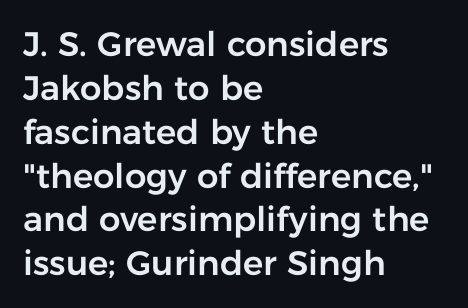
{"serif": "no", "italic": "no", "width": "normal", "stroke_contrast": "low", "x_height": "medium", "monospaced": "no", "underline": "no", "align": "left", "line_spacing": "normal", "line_spacing_ratio": 1.29, "letter_spacing": "normal", "letter_spacing_em": 0.0, "glyph_px": 34}
